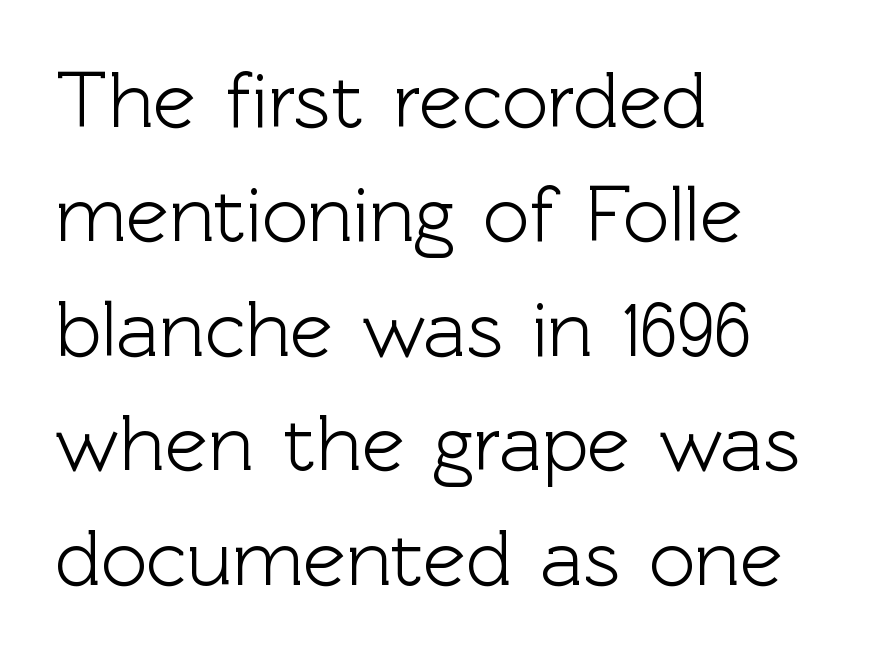
{"serif": "no", "italic": "no", "width": "normal", "x_height": "medium", "monospaced": "no", "underline": "no", "align": "left", "line_spacing": "normal", "line_spacing_ratio": 1.43, "letter_spacing": "normal", "letter_spacing_em": 0.0, "glyph_px": 80}
